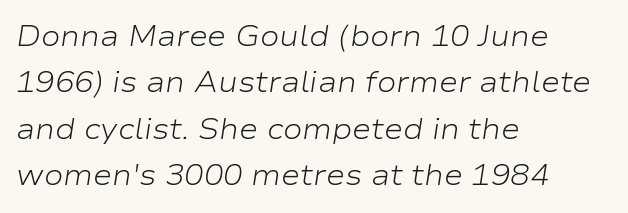
The image shows 29 px light, wide type, italic (leaning right); set left-aligned, normal line spacing (1.6x), normal letter spacing, not underlined; low stroke contrast and a medium x-height.
